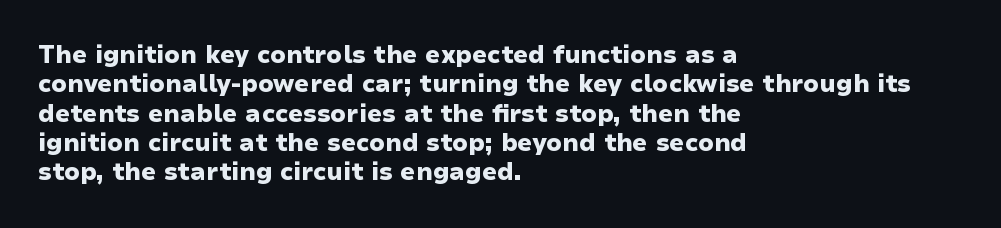
The image shows 24 px bold type, upright; set left-aligned, line spacing 1.22x, normal letter spacing, not underlined.
